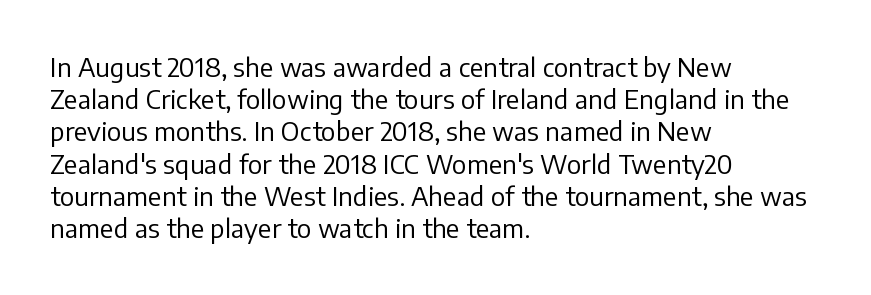
No letter is thick-stroked: the sample isn't bold. The lettering stays uniformly vertical, giving the passage a roman look. This sample uses plain, unmodified letter spacing. These lines stack with their left ends in a neat column. The gap between lines stays unmarked.
